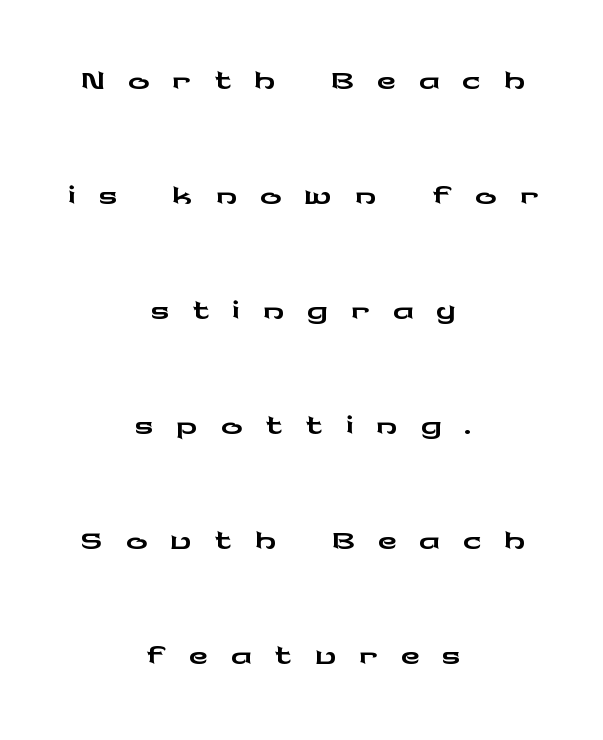
The image shows 53 px wide sans-serif type, upright; set centered, loose line spacing (2.17x), unusually wide letter spacing (+0.42 em), not underlined; low stroke contrast and a medium x-height.
